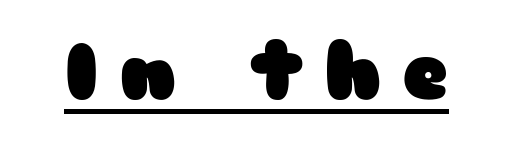
The image shows 79 px heavy, wide sans-serif type, upright; set unusually wide letter spacing (+0.26 em), underlined; low stroke contrast and a medium x-height.
